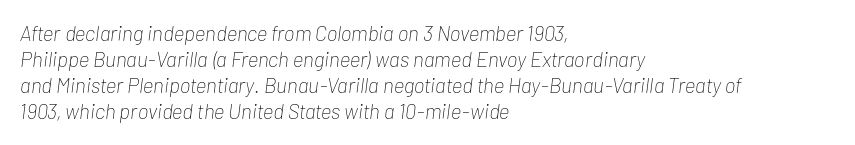
The image shows 21 px text type, italic (leaning right); set left-aligned, line spacing 1.24x, normal letter spacing, not underlined.
